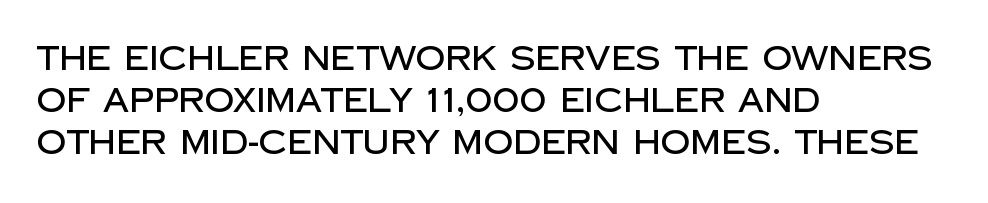
The image shows 33 px sans-serif type, upright; set left-aligned, normal line spacing (1.28x), normal letter spacing, not underlined; low stroke contrast and a large x-height.
